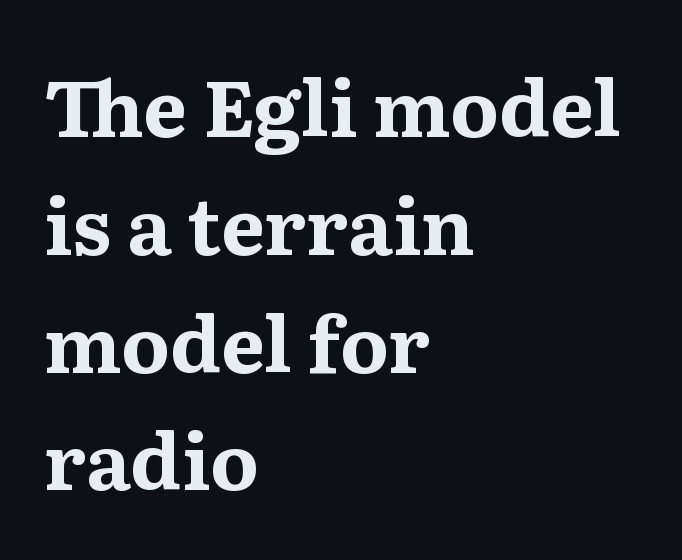
{"serif": "yes", "italic": "no", "bold": "yes", "weight": "bold", "width": "normal", "stroke_contrast": "medium", "x_height": "medium", "monospaced": "no", "underline": "no", "align": "left", "line_spacing": "normal", "line_spacing_ratio": 1.51, "letter_spacing": "normal", "letter_spacing_em": 0.0, "glyph_px": 78}
